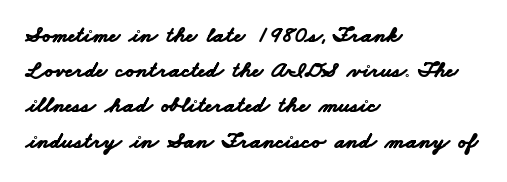
Emphasis by weight is at full strength: bold. The space between consecutive lines is moderate. This rendering uses left alignment, leaving the right contour irregular. Plain, unruled lines of type. Honestly, the letter spacing is just normal — you wouldn't notice it.
